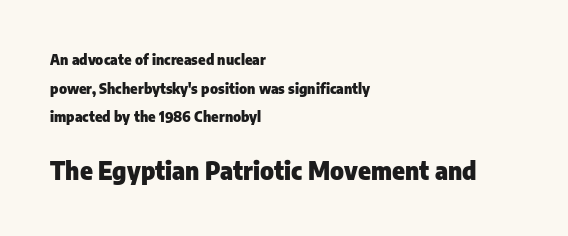
The image shows 24 px bold type, upright; set left-aligned, loose line spacing (2.04x), normal letter spacing, not underlined; the second (bottom) block is 1.71x larger.
